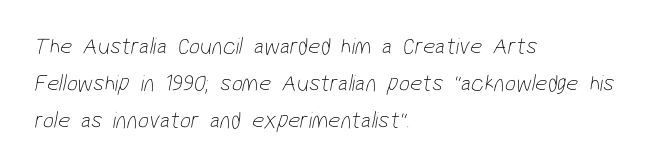
The image shows 24 px text type; set left-aligned, normal line spacing (1.55x), normal letter spacing, not underlined.
